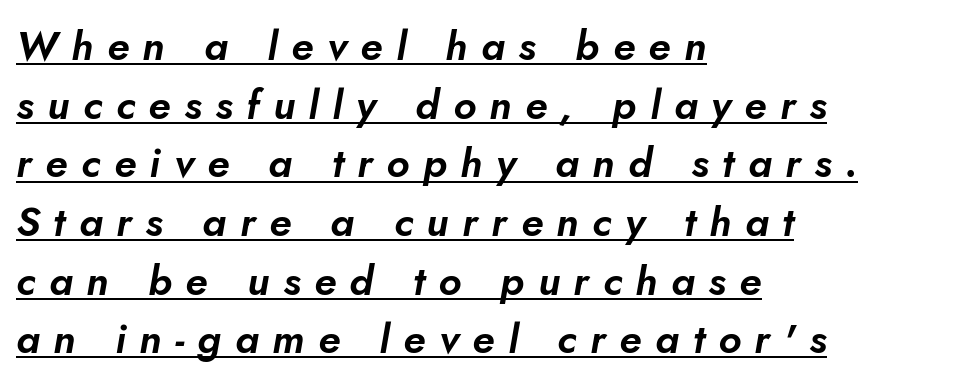
Q: Is the text italic (slanted)? A: Yes, it leans right by about 5 degrees.
Q: Is the text underlined? A: Yes.
Q: How is the paragraph aligned? A: Left-aligned.
Q: Is the spacing between letters normal or unusually wide? A: Unusually wide.
Q: Is the spacing between lines tight, normal or loose? A: Normal.
Q: Width (condensed, normal, or wide)? A: Normal.
Q: Stroke contrast? A: Low.
Q: x-height? A: Small.
Q: Monospaced? A: No.
